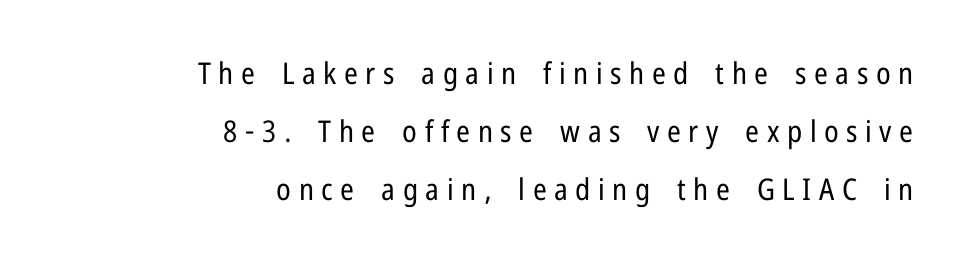
The image shows 30 px regular-weight, condensed sans-serif type, upright; set right-aligned, loose line spacing (1.93x), unusually wide letter spacing (+0.25 em), not underlined; low stroke contrast and a medium x-height.
